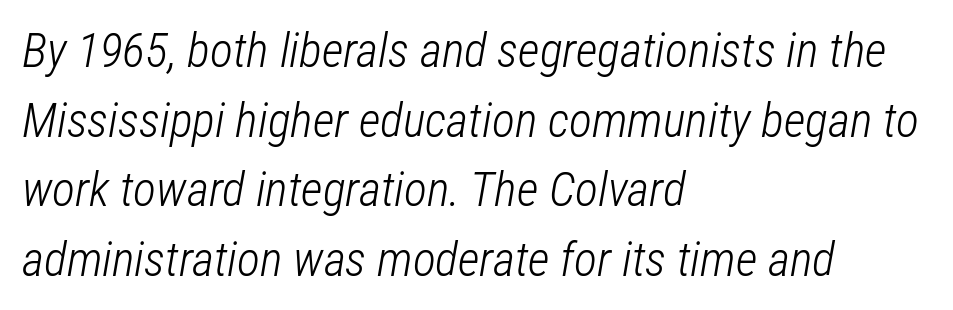
{"italic": "yes", "lean": "right", "slant_degrees": 12, "bold": "no", "weight": "light", "width": "condensed", "stroke_contrast": "low", "x_height": "medium", "monospaced": "no", "underline": "no", "align": "left", "line_spacing": "normal", "line_spacing_ratio": 1.45, "letter_spacing": "normal", "letter_spacing_em": 0.0, "glyph_px": 48}
